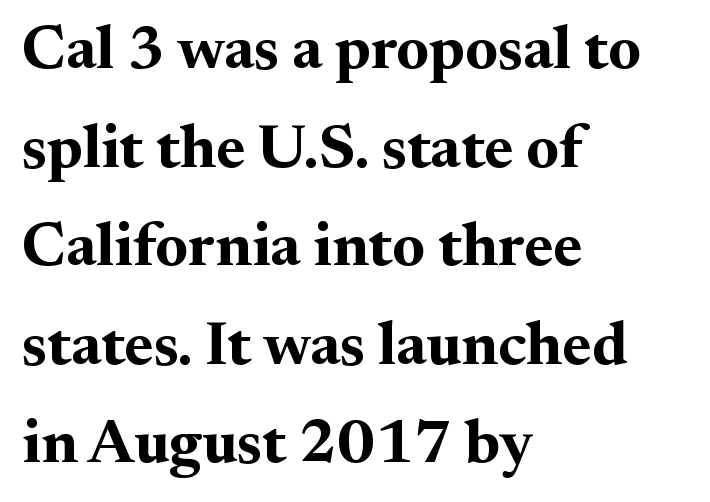
Q: Is the text bold? A: Yes.
Q: Is the text italic (slanted)? A: No, it is upright.
Q: Is the typeface a serif or a sans-serif typeface? A: Serif.
Q: Is the text underlined? A: No.
Q: How is the paragraph aligned? A: Left-aligned.
Q: Is the spacing between letters normal or unusually wide? A: Normal.
Q: Is the spacing between lines tight, normal or loose? A: Normal.
Q: Width (condensed, normal, or wide)? A: Normal.
Q: Stroke contrast? A: Medium.
Q: x-height? A: Small.
Q: Monospaced? A: No.
